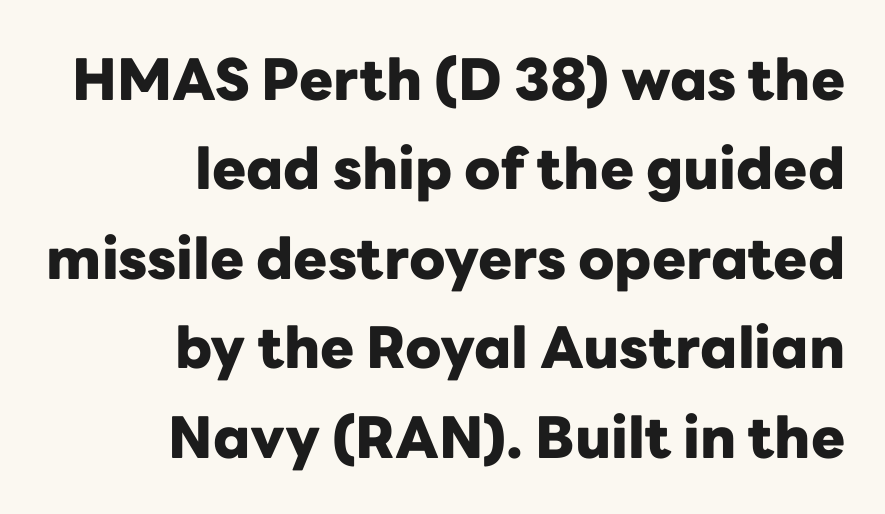
Q: Is the text bold? A: Yes.
Q: Is the text italic (slanted)? A: No, it is upright.
Q: Is the typeface a serif or a sans-serif typeface? A: Sans-serif.
Q: Is the text underlined? A: No.
Q: How is the paragraph aligned? A: Right-aligned.
Q: Is the spacing between letters normal or unusually wide? A: Normal.
Q: Is the spacing between lines tight, normal or loose? A: Normal.
Q: Width (condensed, normal, or wide)? A: Normal.
Q: Stroke contrast? A: Low.
Q: x-height? A: Medium.
Q: Monospaced? A: No.
